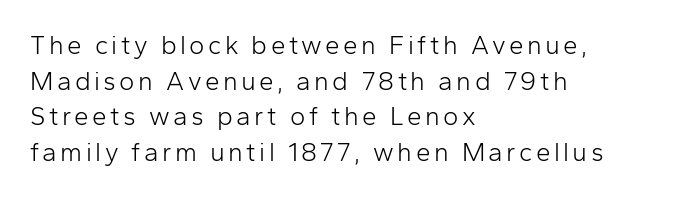
{"italic": "no", "bold": "no", "underline": "no", "align": "left", "line_spacing": "normal", "line_spacing_ratio": 1.37, "glyph_px": 26}
